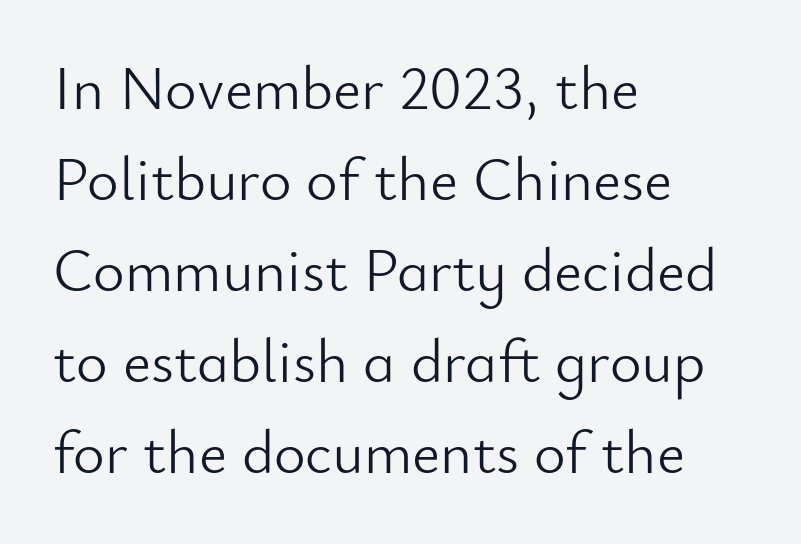
The type sits square on the baseline with zero lean. Glyph-to-glyph distance matches everyday printed text. The passage shown is not underscored anywhere. Left-aligned paragraph, ragged on the right.
